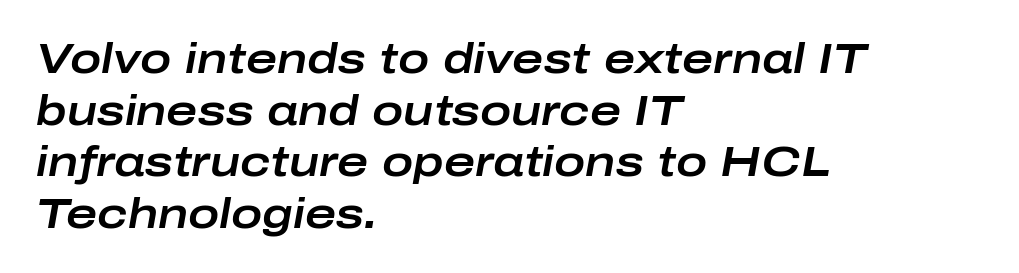
{"italic": "yes", "lean": "right", "slant_degrees": 10, "width": "wide", "stroke_contrast": "low", "x_height": "medium", "monospaced": "no", "underline": "no", "align": "left", "line_spacing_ratio": 1.23, "letter_spacing": "normal", "letter_spacing_em": 0.0, "glyph_px": 42}
